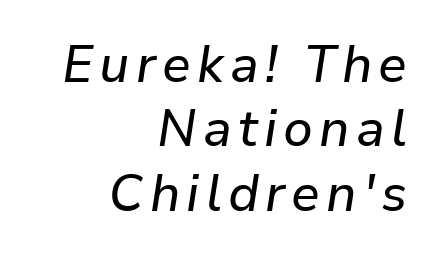
The image shows 51 px text type, italic (leaning right); set right-aligned, normal line spacing (1.26x), not underlined; low stroke contrast and a medium x-height.
